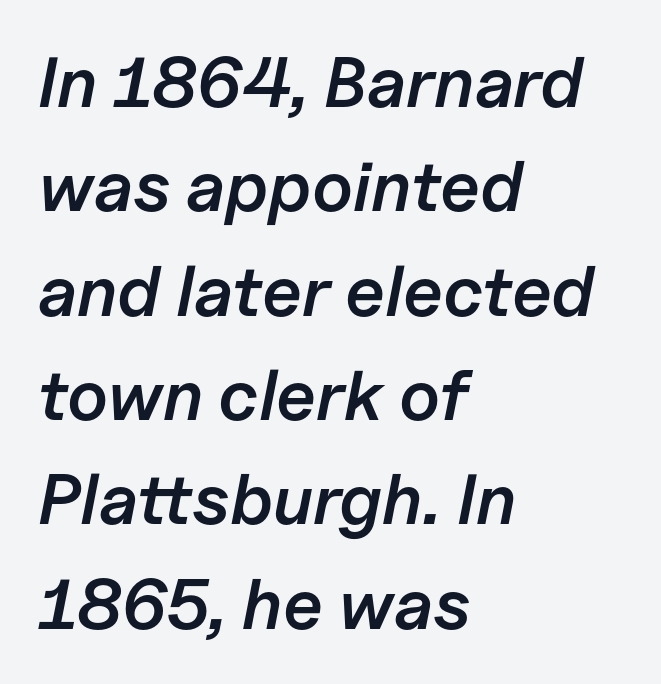
{"italic": "yes", "lean": "right", "slant_degrees": 11, "bold": "semi", "weight": "semibold", "width": "normal", "stroke_contrast": "low", "x_height": "medium", "monospaced": "no", "underline": "no", "align": "left", "line_spacing": "normal", "line_spacing_ratio": 1.47, "letter_spacing": "normal", "letter_spacing_em": 0.0, "glyph_px": 71}
